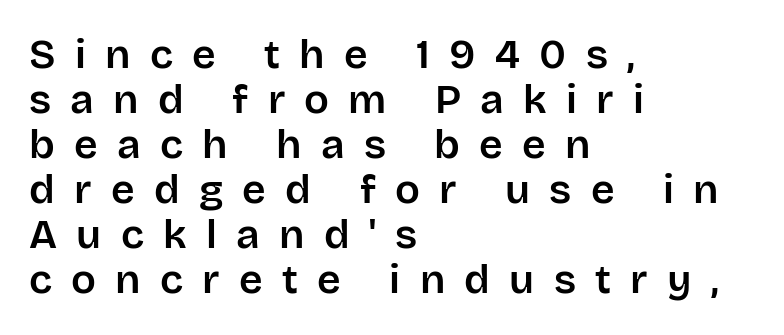
Q: Is the text italic (slanted)? A: No, it is upright.
Q: Is the typeface a serif or a sans-serif typeface? A: Sans-serif.
Q: Is the text underlined? A: No.
Q: How is the paragraph aligned? A: Left-aligned.
Q: Is the spacing between letters normal or unusually wide? A: Unusually wide.
Q: Is the spacing between lines tight, normal or loose? A: Tight.
Q: Width (condensed, normal, or wide)? A: Normal.
Q: Stroke contrast? A: Low.
Q: x-height? A: Large.
Q: Monospaced? A: No.
